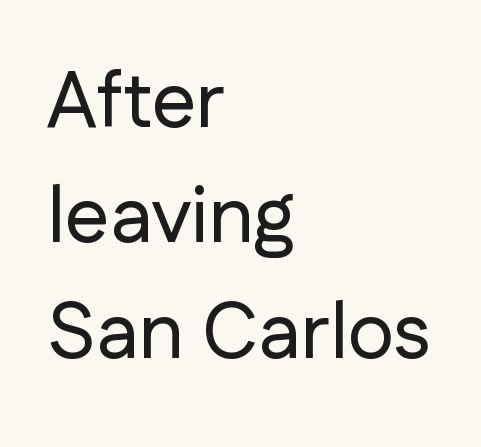
Leftover space on each line is placed entirely after the last word. Do the letters lean? They stand straight. Nobody drew a line under any word here. This sample has the flowing, uneven cadence of proportional lettering.
